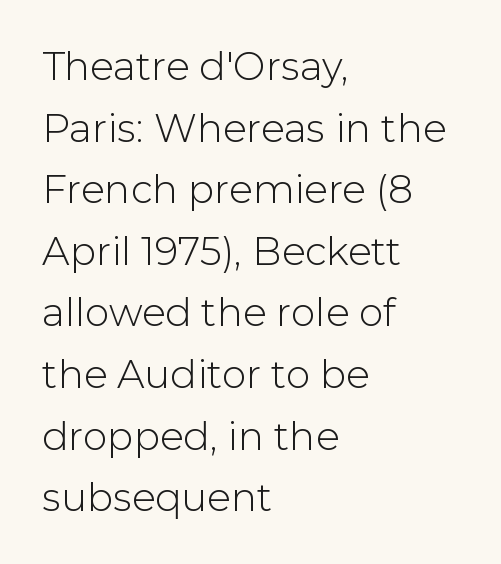
The letters advance in unequal steps, a hallmark of proportional type. The rag falls on the right side of this text block. If you drew a line through each stem, it would be perfectly vertical. Summary of weight: not heavy and not bold. Underline: absent. A typesetter would label this face a sans.
